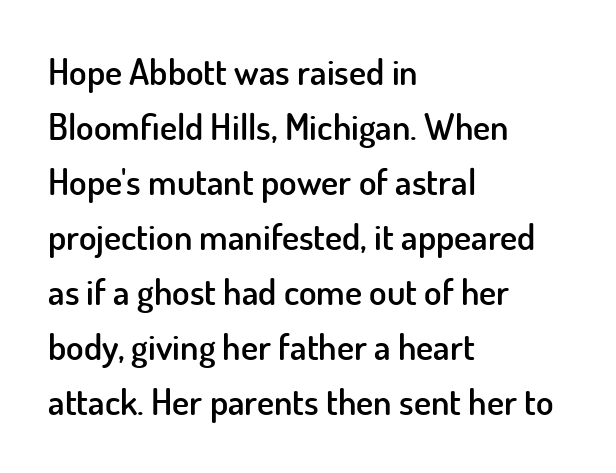
Q: Is the text bold? A: Semi-bold.
Q: Is the text italic (slanted)? A: No, it is upright.
Q: Is the typeface a serif or a sans-serif typeface? A: Sans-serif.
Q: Is the text underlined? A: No.
Q: How is the paragraph aligned? A: Left-aligned.
Q: Is the spacing between letters normal or unusually wide? A: Normal.
Q: Is the spacing between lines tight, normal or loose? A: Normal.
Q: Width (condensed, normal, or wide)? A: Normal.
Q: Stroke contrast? A: Low.
Q: x-height? A: Small.
Q: Monospaced? A: No.
